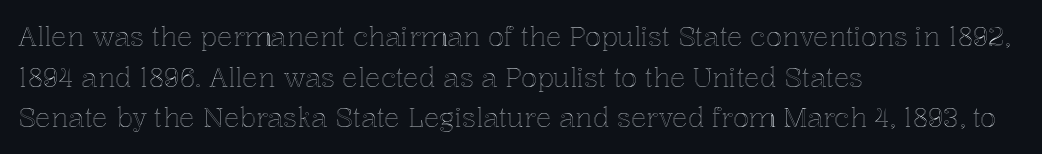
Q: Is the text italic (slanted)? A: No, it is upright.
Q: Is the text underlined? A: No.
Q: How is the paragraph aligned? A: Left-aligned.
Q: Is the spacing between letters normal or unusually wide? A: Normal.
Q: Is the spacing between lines tight, normal or loose? A: Normal.
